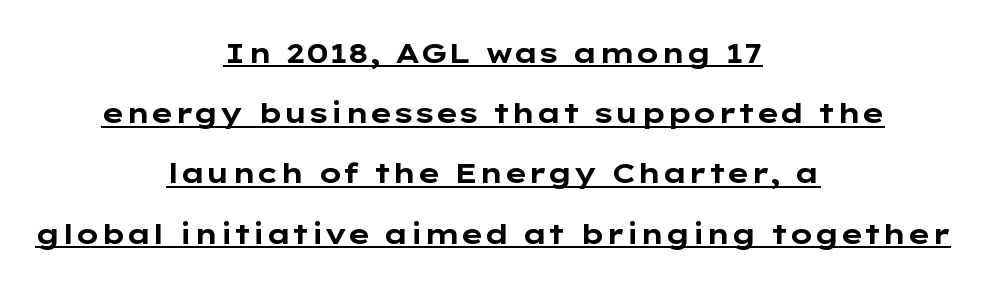
The image shows 28 px bold, wide sans-serif type, upright; set centered, loose line spacing (2.15x), normal letter spacing, underlined; low stroke contrast and a medium x-height.
